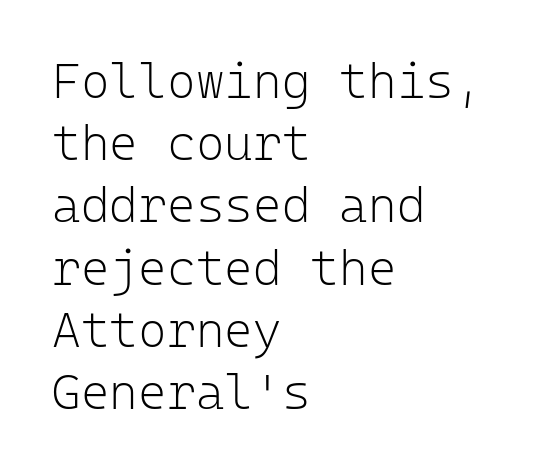
The image shows 49 px light sans-serif type, upright, monospaced; set left-aligned, normal line spacing (1.27x), normal letter spacing, not underlined; low stroke contrast and a medium x-height.
